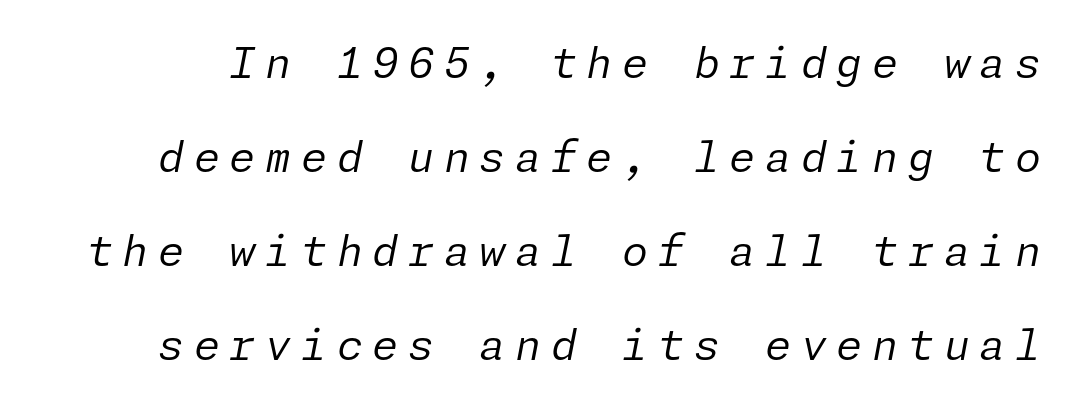
Q: Is the text bold? A: No.
Q: Is the text italic (slanted)? A: Yes, it leans right by about 11 degrees.
Q: Is the text underlined? A: No.
Q: Is the spacing between letters normal or unusually wide? A: Unusually wide.
Q: Is the spacing between lines tight, normal or loose? A: Loose.
Q: Width (condensed, normal, or wide)? A: Normal.
Q: Stroke contrast? A: Low.
Q: x-height? A: Medium.
